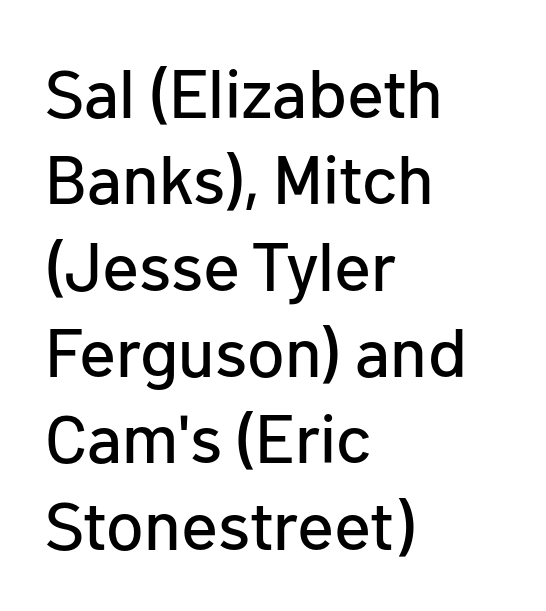
Q: Is the text italic (slanted)? A: No, it is upright.
Q: Is the typeface a serif or a sans-serif typeface? A: Sans-serif.
Q: Is the text underlined? A: No.
Q: How is the paragraph aligned? A: Left-aligned.
Q: Is the spacing between letters normal or unusually wide? A: Normal.
Q: Is the spacing between lines tight, normal or loose? A: Normal.
Q: Width (condensed, normal, or wide)? A: Normal.
Q: Stroke contrast? A: Low.
Q: x-height? A: Medium.
Q: Monospaced? A: No.
